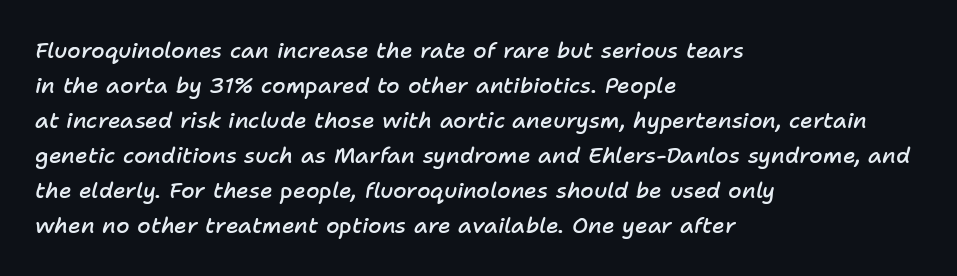
{"italic": "yes", "lean": "right", "slant_degrees": 11, "bold": "semi", "underline": "no", "align": "left", "line_spacing": "normal", "line_spacing_ratio": 1.59, "letter_spacing": "normal", "letter_spacing_em": 0.0, "glyph_px": 22}
